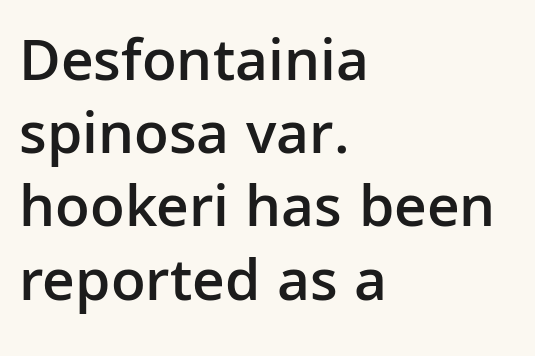
{"serif": "no", "italic": "no", "bold": "semi", "weight": "semibold", "width": "normal", "stroke_contrast": "low", "x_height": "medium", "monospaced": "no", "underline": "no", "align": "left", "line_spacing_ratio": 1.2, "letter_spacing": "normal", "letter_spacing_em": 0.0, "glyph_px": 61}
